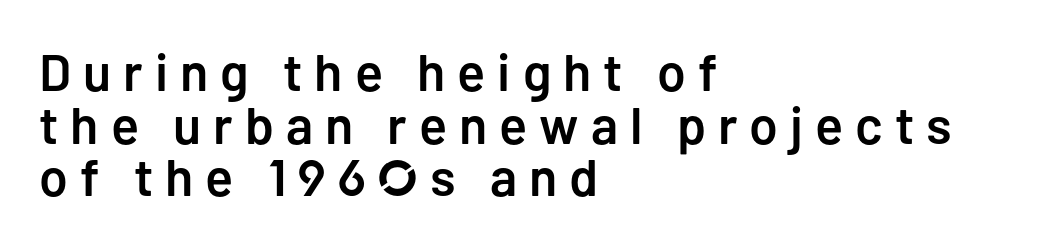
Q: Is the text bold? A: Semi-bold.
Q: Is the text italic (slanted)? A: No, it is upright.
Q: Is the typeface a serif or a sans-serif typeface? A: Sans-serif.
Q: Is the text underlined? A: No.
Q: How is the paragraph aligned? A: Left-aligned.
Q: Is the spacing between letters normal or unusually wide? A: Unusually wide.
Q: Is the spacing between lines tight, normal or loose? A: Tight.
Q: Width (condensed, normal, or wide)? A: Normal.
Q: Stroke contrast? A: Low.
Q: x-height? A: Medium.
Q: Monospaced? A: No.
